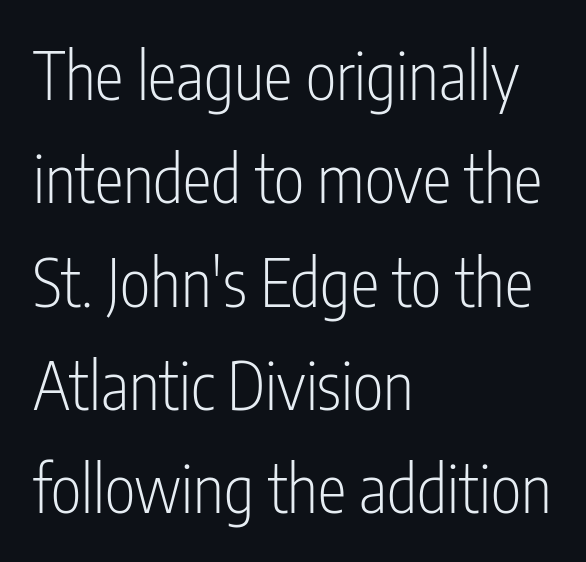
Each new line begins a customary step beneath the previous one. The paragraph shown leans on its left margin. The letterforms sit at book weight or below. Unmarked baselines from the first word to the last. You could call the tracking neutral — neither tight nor loose.
